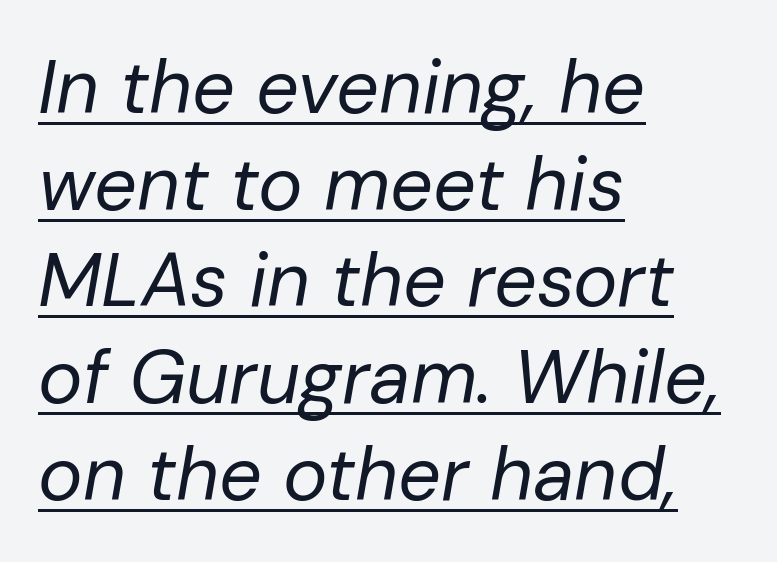
No extra ink here — the face is not bold. Italic? Definitely — the glyphs are oblique. You could call the tracking neutral — neither tight nor loose. Looks like someone drew a line under every word here. Layout note: lines flush left. Each new line begins a customary step beneath the previous one.
